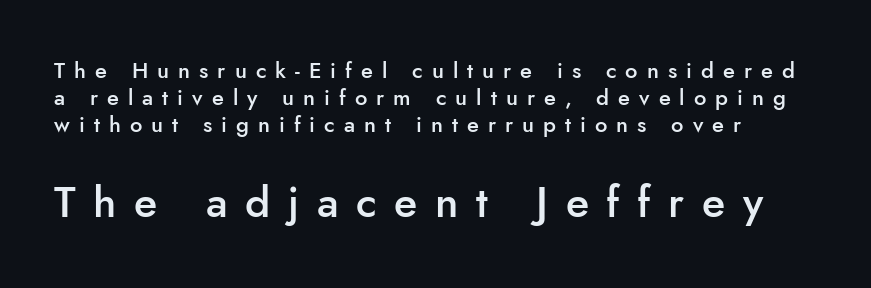
The image shows 43 px semibold sans-serif type, upright; set line spacing 1.23x, unusually wide letter spacing (+0.41 em), not underlined; the second (bottom) block is 1.95x larger; low stroke contrast and a small x-height.
